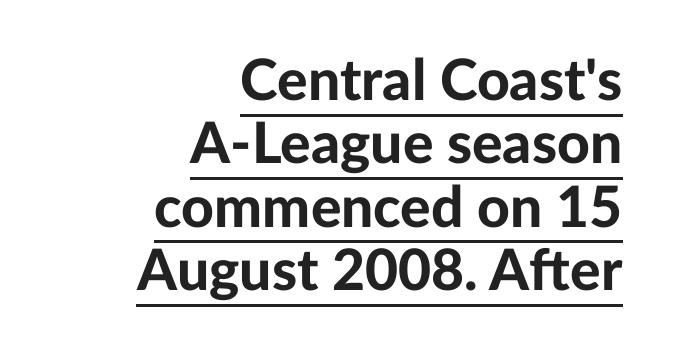
The image shows 57 px bold sans-serif type, upright; set right-aligned, tight line spacing (1.11x), normal letter spacing, underlined; low stroke contrast and a medium x-height.
